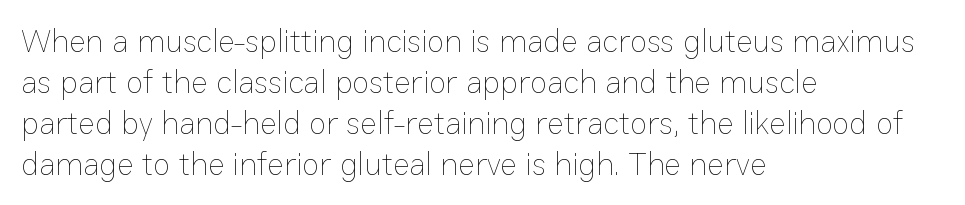
The typesetting does not lean heavy: it is not bold. No word sits above an underline. Is the letter spacing exaggerated? No — it looks like the ordinary default. Is this a fixed-width face? No — the glyphs have proportional, varying widths. Is there any slant? The stems are plumb. Alignment: flush left.
